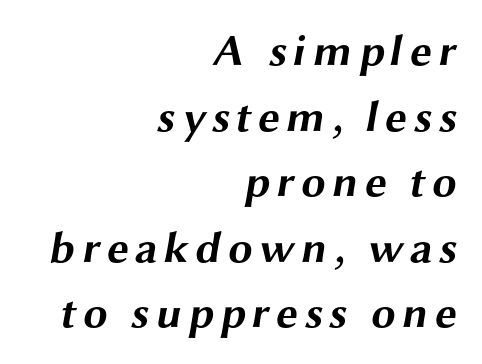
{"serif": "no", "bold": "yes", "weight": "bold", "width": "wide", "stroke_contrast": "medium", "x_height": "medium", "monospaced": "no", "underline": "no", "align": "right", "line_spacing": "normal", "line_spacing_ratio": 1.49, "glyph_px": 44}
